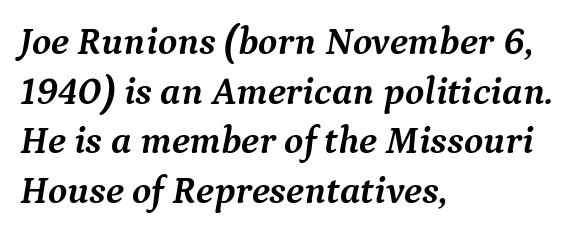
Q: Is the text bold? A: Yes.
Q: Is the text italic (slanted)? A: Yes, it leans right by about 9 degrees.
Q: Is the typeface a serif or a sans-serif typeface? A: Serif.
Q: Is the text underlined? A: No.
Q: How is the paragraph aligned? A: Left-aligned.
Q: Is the spacing between letters normal or unusually wide? A: Normal.
Q: Is the spacing between lines tight, normal or loose? A: Normal.
Q: Width (condensed, normal, or wide)? A: Normal.
Q: Stroke contrast? A: Medium.
Q: x-height? A: Medium.
Q: Monospaced? A: No.
